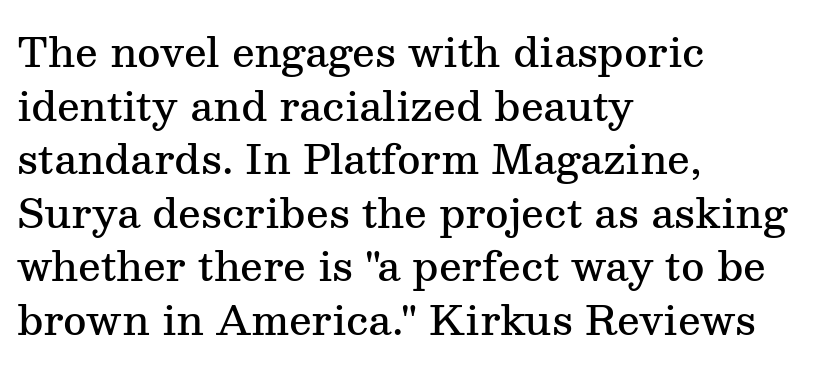
The image shows 40 px semibold serif type, upright; set left-aligned, normal line spacing (1.34x), normal letter spacing, not underlined; medium stroke contrast and a medium x-height.
